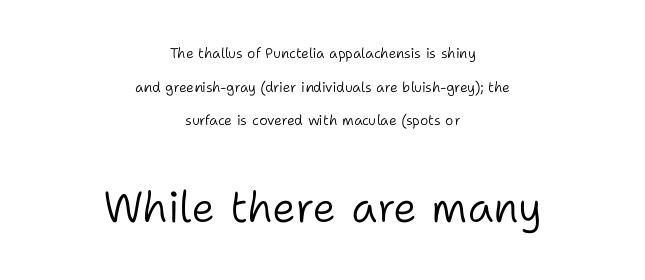
{"serif": "no", "italic": "no", "bold": "no", "weight": "light", "width": "normal", "stroke_contrast": "low", "x_height": "medium", "monospaced": "no", "underline": "no", "align": "center", "line_spacing": "loose", "line_spacing_ratio": 2.4, "letter_spacing": "normal", "letter_spacing_em": 0.0, "larger_block": "second", "size_ratio": 3.07, "glyph_px": 43}
